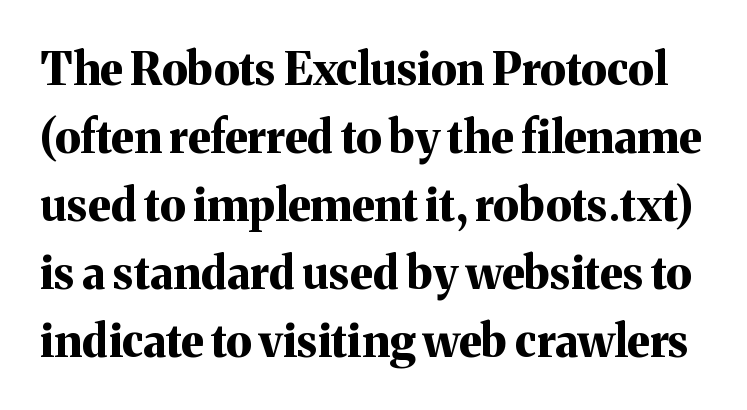
Q: Is the text bold? A: Yes.
Q: Is the text italic (slanted)? A: No, it is upright.
Q: Is the typeface a serif or a sans-serif typeface? A: Serif.
Q: Is the text underlined? A: No.
Q: Is the spacing between letters normal or unusually wide? A: Normal.
Q: Is the spacing between lines tight, normal or loose? A: Normal.
Q: Width (condensed, normal, or wide)? A: Normal.
Q: Stroke contrast? A: Medium.
Q: x-height? A: Medium.
Q: Monospaced? A: No.
